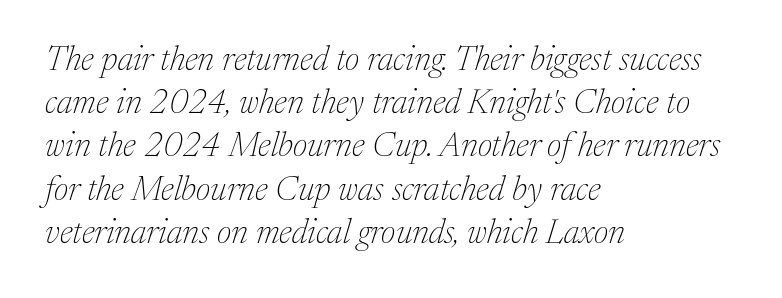
The image shows 34 px thin serif type, italic (leaning right); set left-aligned, normal line spacing (1.27x), normal letter spacing, not underlined; medium stroke contrast and a medium x-height.
